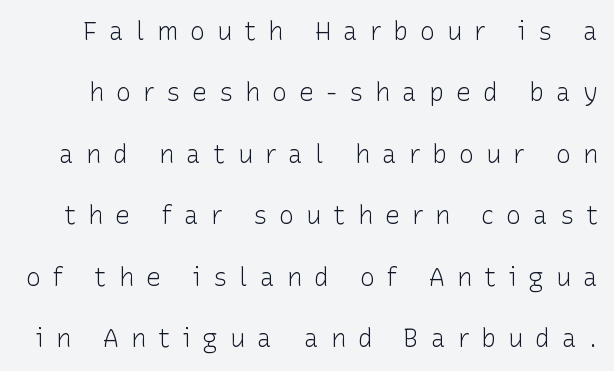
The image shows 25 px text type, upright; set loose line spacing (2.46x), unusually wide letter spacing (+0.48 em), not underlined.
